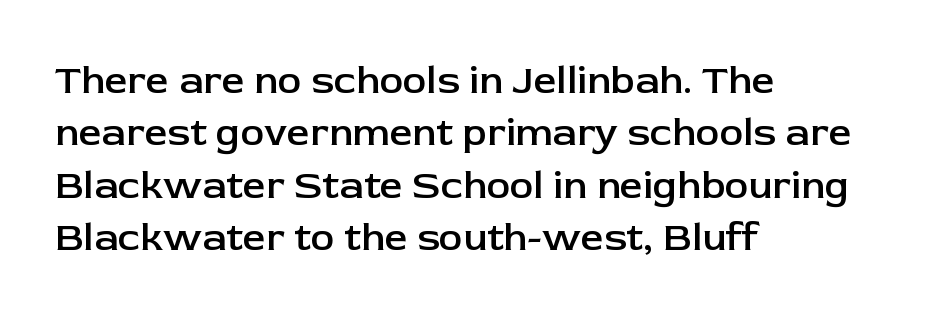
Q: Is the text bold? A: Semi-bold.
Q: Is the text italic (slanted)? A: No, it is upright.
Q: Is the typeface a serif or a sans-serif typeface? A: Sans-serif.
Q: Is the text underlined? A: No.
Q: How is the paragraph aligned? A: Left-aligned.
Q: Is the spacing between letters normal or unusually wide? A: Normal.
Q: Is the spacing between lines tight, normal or loose? A: Normal.
Q: Width (condensed, normal, or wide)? A: Normal.
Q: Stroke contrast? A: Low.
Q: x-height? A: Medium.
Q: Monospaced? A: No.
